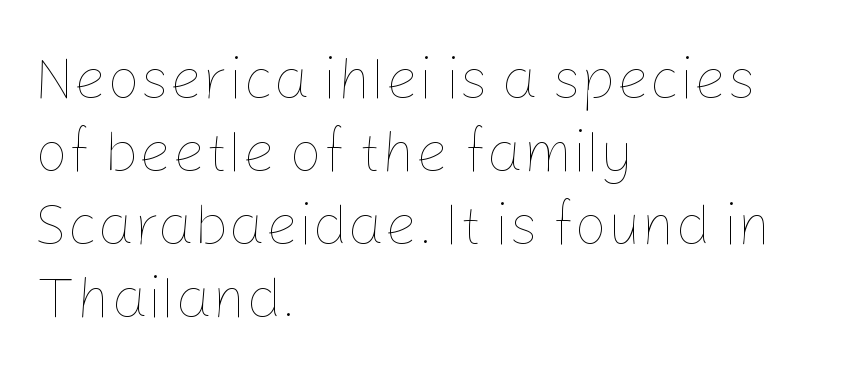
Looks like regular typesetting: each glyph gets only the width it needs. Alignment: flush left. If you measured baseline to baseline, you'd find a middling distance. The gaps between neighbouring characters are ordinary and unremarkable. Posture: upright roman.
